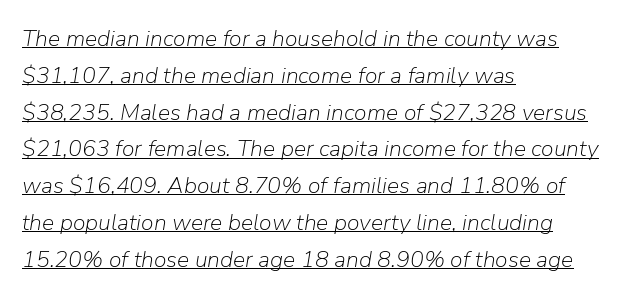
{"italic": "yes", "lean": "right", "slant_degrees": 9, "bold": "no", "underline": "yes", "align": "left", "line_spacing": "normal", "line_spacing_ratio": 1.6, "letter_spacing": "normal", "letter_spacing_em": 0.0, "glyph_px": 23}
